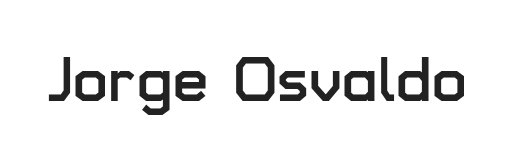
In terms of letterspacing, this is plain default setting. These lines are rendered in a variable-pitch font. Lines of text with bare space underneath. Typographically, this falls in the sans-serif category. Rendered with straight, roman letterforms.
